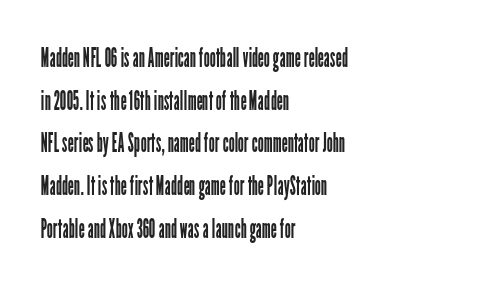
Q: Is the text bold? A: No.
Q: Is the text italic (slanted)? A: No, it is upright.
Q: Is the text underlined? A: No.
Q: How is the paragraph aligned? A: Left-aligned.
Q: Is the spacing between letters normal or unusually wide? A: Normal.
Q: Is the spacing between lines tight, normal or loose? A: Normal.
